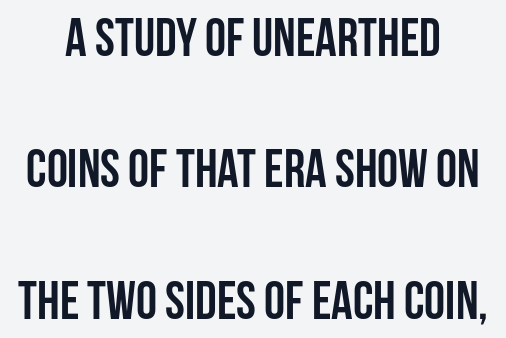
Q: Is the text bold? A: Yes.
Q: Is the text italic (slanted)? A: No, it is upright.
Q: Is the typeface a serif or a sans-serif typeface? A: Sans-serif.
Q: Is the text underlined? A: No.
Q: How is the paragraph aligned? A: Centered.
Q: Is the spacing between letters normal or unusually wide? A: Normal.
Q: Is the spacing between lines tight, normal or loose? A: Loose.
Q: Width (condensed, normal, or wide)? A: Condensed.
Q: Stroke contrast? A: Low.
Q: x-height? A: Large.
Q: Monospaced? A: No.
